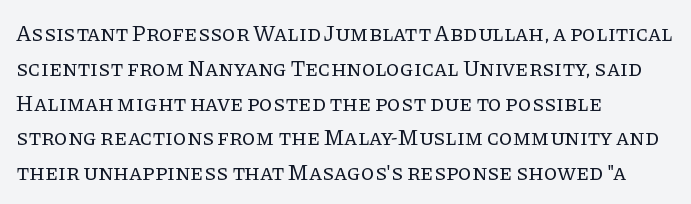
The image shows 22 px text type, upright; set left-aligned, normal line spacing (1.58x), normal letter spacing, not underlined.
